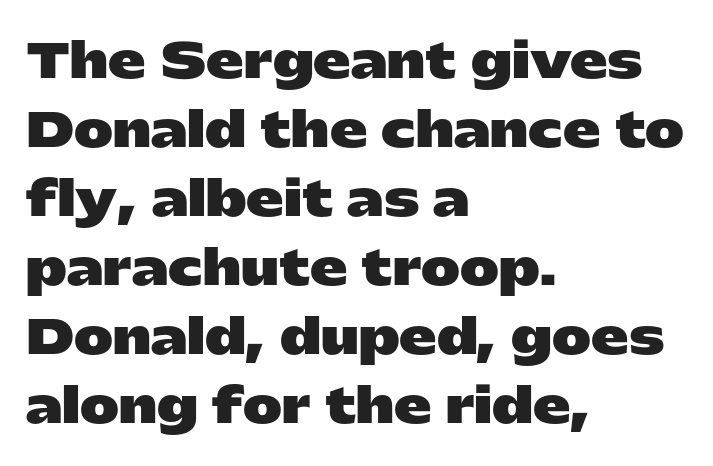
Q: Is the text bold? A: Yes.
Q: Is the text italic (slanted)? A: No, it is upright.
Q: Is the typeface a serif or a sans-serif typeface? A: Sans-serif.
Q: Is the text underlined? A: No.
Q: How is the paragraph aligned? A: Left-aligned.
Q: Is the spacing between letters normal or unusually wide? A: Normal.
Q: Is the spacing between lines tight, normal or loose? A: Normal.
Q: Width (condensed, normal, or wide)? A: Wide.
Q: Stroke contrast? A: Low.
Q: x-height? A: Medium.
Q: Monospaced? A: No.
